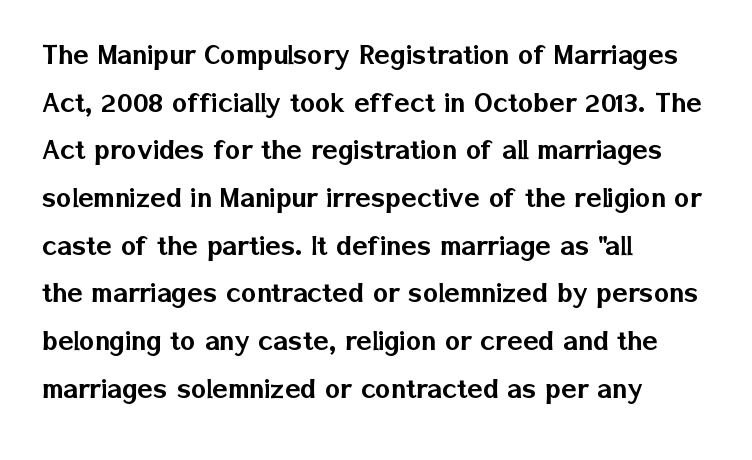
{"serif": "no", "italic": "no", "width": "normal", "stroke_contrast": "low", "x_height": "medium", "monospaced": "no", "underline": "no", "align": "left", "line_spacing": "normal", "line_spacing_ratio": 1.49, "letter_spacing": "normal", "letter_spacing_em": 0.0, "glyph_px": 32}
